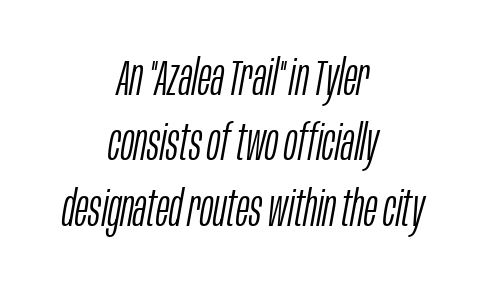
Nobody touched the tracking dial on this one. Looks like regular typesetting: each glyph gets only the width it needs. The cut favours lightness, reaching ordinary text weight at its darkest. A typesetter would call this leading conventional body-copy spacing. You can tell it's italic because the verticals aren't actually vertical.
